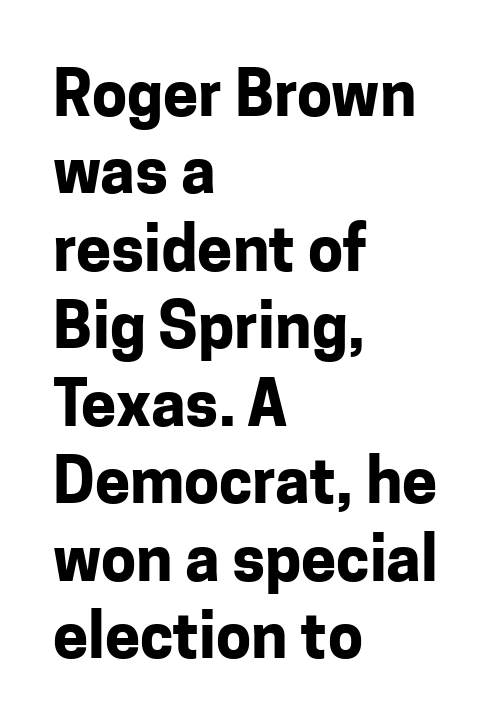
The image shows 63 px bold sans-serif type, upright; set left-aligned, line spacing 1.23x, normal letter spacing, not underlined; low stroke contrast and a medium x-height.
